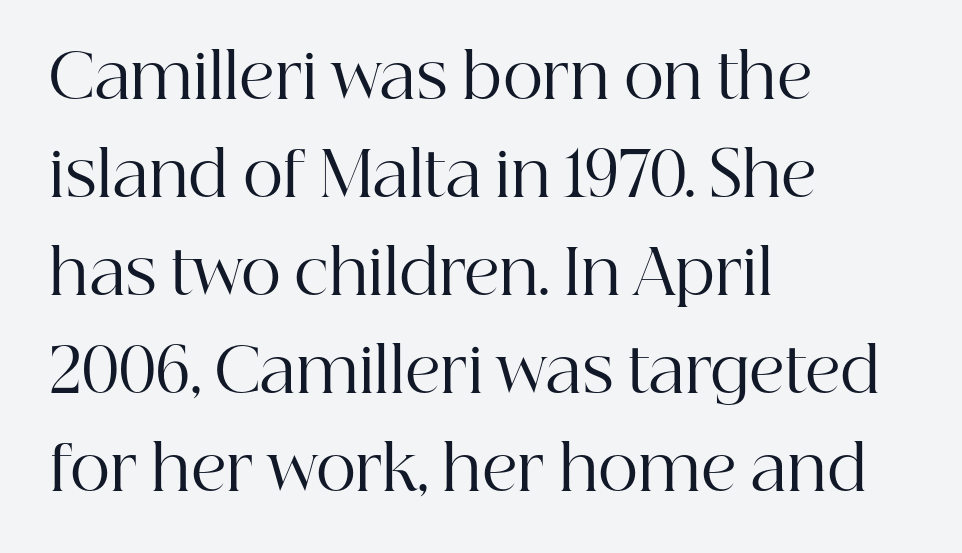
The image shows 62 px regular-weight serif type, upright; set left-aligned, normal line spacing (1.58x), normal letter spacing, not underlined; high stroke contrast and a medium x-height.
